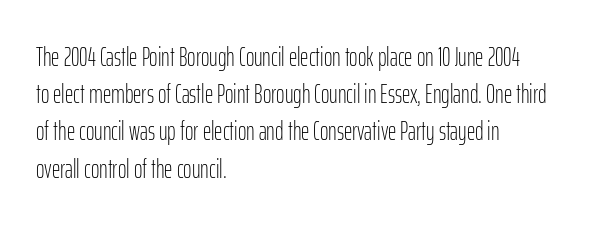
The image shows 26 px text type, upright; set left-aligned, normal line spacing (1.43x), normal letter spacing, not underlined.
